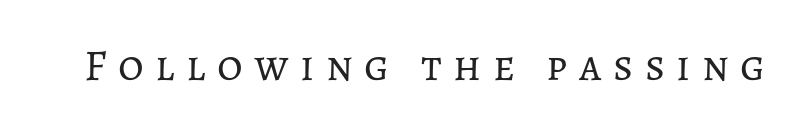
{"italic": "no", "bold": "no", "weight": "regular", "width": "normal", "stroke_contrast": "low", "x_height": "medium", "monospaced": "no", "underline": "no", "letter_spacing": "wide", "letter_spacing_em": 0.26, "glyph_px": 44}
